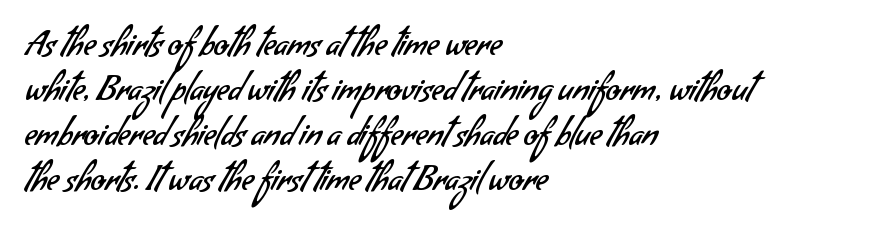
The image shows 33 px regular-weight sans-serif type; set left-aligned, normal line spacing (1.36x), normal letter spacing, not underlined; low stroke contrast and a small x-height.
